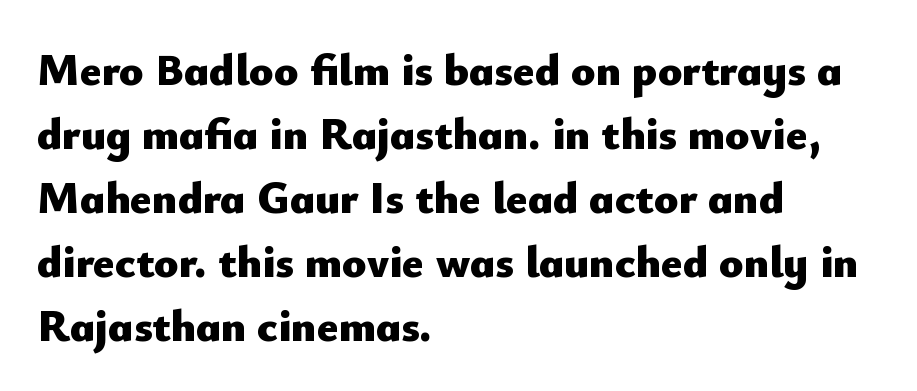
Q: Is the text bold? A: Yes.
Q: Is the text italic (slanted)? A: No, it is upright.
Q: Is the typeface a serif or a sans-serif typeface? A: Sans-serif.
Q: Is the text underlined? A: No.
Q: How is the paragraph aligned? A: Left-aligned.
Q: Is the spacing between letters normal or unusually wide? A: Normal.
Q: Is the spacing between lines tight, normal or loose? A: Normal.
Q: Width (condensed, normal, or wide)? A: Normal.
Q: Stroke contrast? A: Low.
Q: x-height? A: Small.
Q: Monospaced? A: No.
